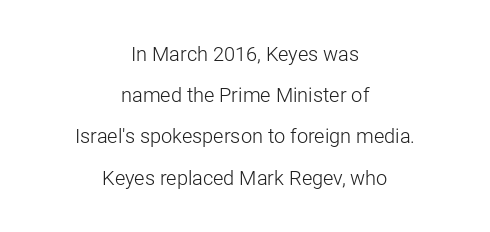
The image shows 20 px text type, upright; set centered, loose line spacing (2.06x), normal letter spacing, not underlined.
